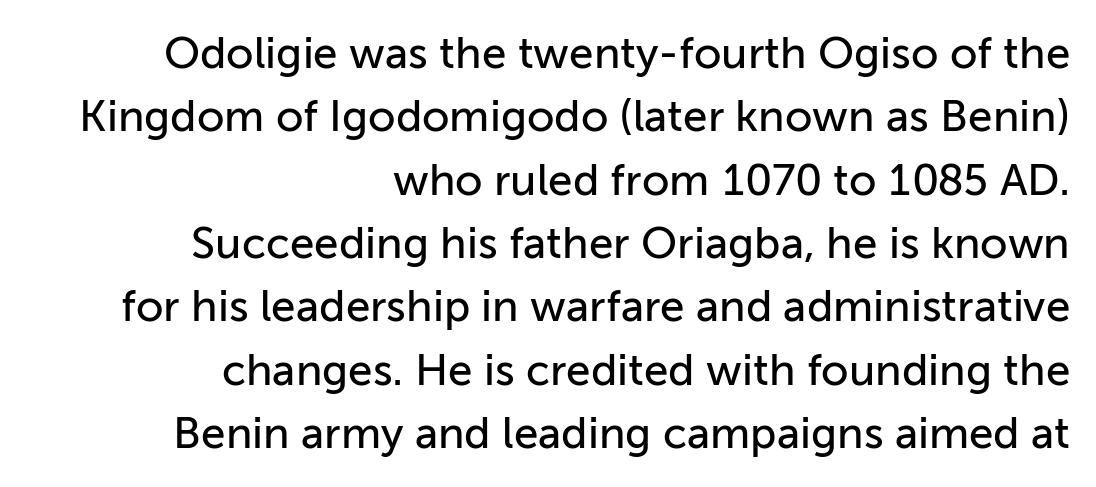
The image shows 44 px sans-serif type, upright; set right-aligned, normal line spacing (1.44x), normal letter spacing, not underlined; low stroke contrast and a medium x-height.
